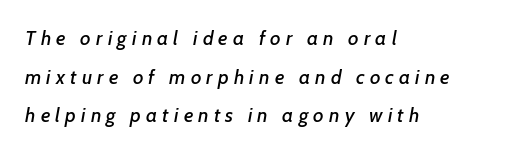
Q: Is the text italic (slanted)? A: Yes, it leans right by about 7 degrees.
Q: Is the text underlined? A: No.
Q: How is the paragraph aligned? A: Left-aligned.
Q: Is the spacing between letters normal or unusually wide? A: Unusually wide.
Q: Is the spacing between lines tight, normal or loose? A: Loose.
